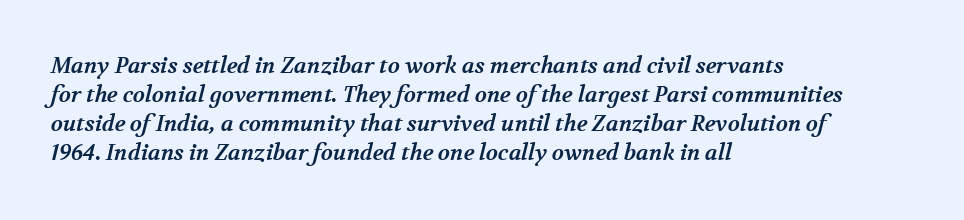
Q: Is the text bold? A: Yes.
Q: Is the text underlined? A: No.
Q: How is the paragraph aligned? A: Left-aligned.
Q: Is the spacing between letters normal or unusually wide? A: Normal.
Q: Is the spacing between lines tight, normal or loose? A: Normal.
